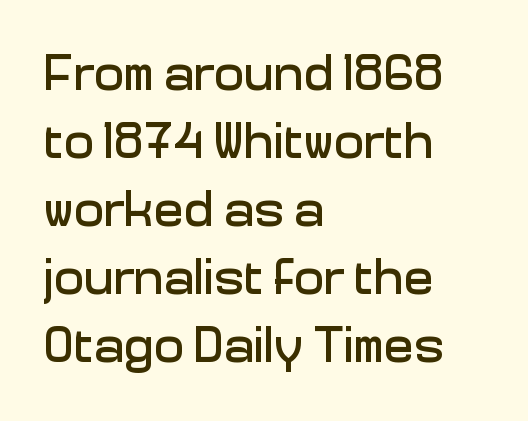
Clear beneath every line of the passage. The face used here is a sans, in the tradition of grotesques and geometrics. This sample has the flowing, uneven cadence of proportional lettering. Short note: letters normally spaced. Italic? Not at all — the glyphs are vertical. Each line starts at the same left margin while the right side varies.
